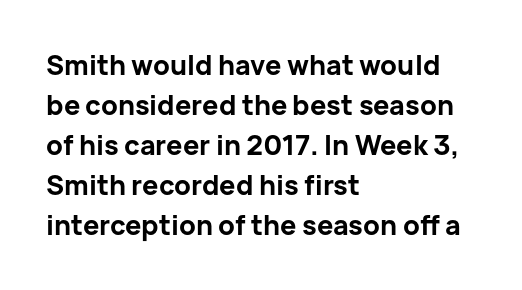
Q: Is the text bold? A: Yes.
Q: Is the text italic (slanted)? A: No, it is upright.
Q: Is the text underlined? A: No.
Q: How is the paragraph aligned? A: Left-aligned.
Q: Is the spacing between letters normal or unusually wide? A: Normal.
Q: Is the spacing between lines tight, normal or loose? A: Normal.
